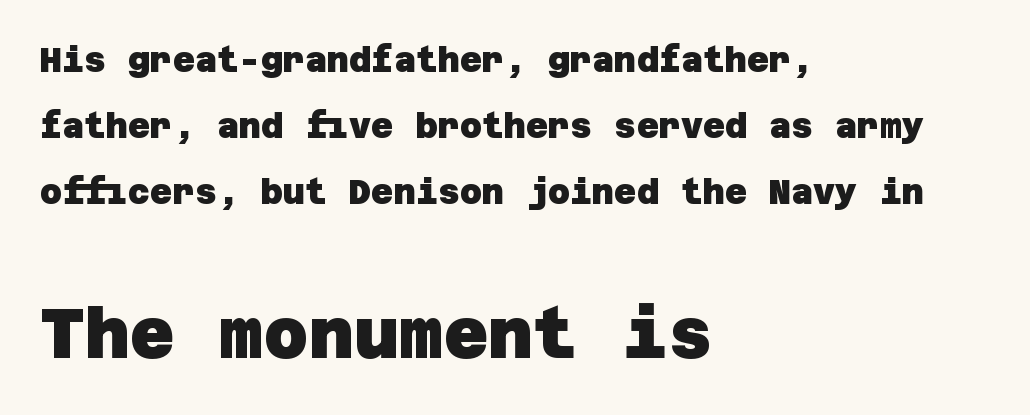
The image shows 69 px heavy sans-serif type; set left-aligned, loose line spacing (1.94x), normal letter spacing, not underlined; the second (bottom) block is 2.03x larger; low stroke contrast and a large x-height.
